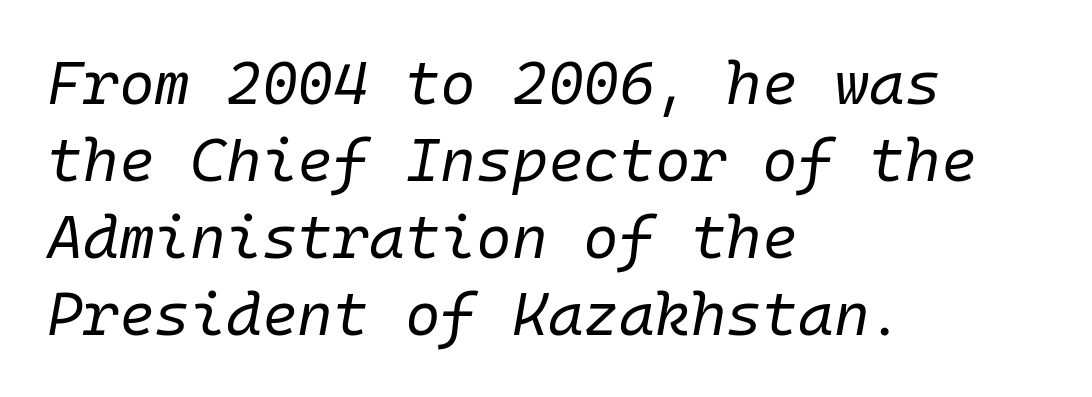
The image shows 61 px regular-weight type, italic (leaning right), monospaced; set left-aligned, normal line spacing (1.26x), normal letter spacing, not underlined; low stroke contrast and a medium x-height.
